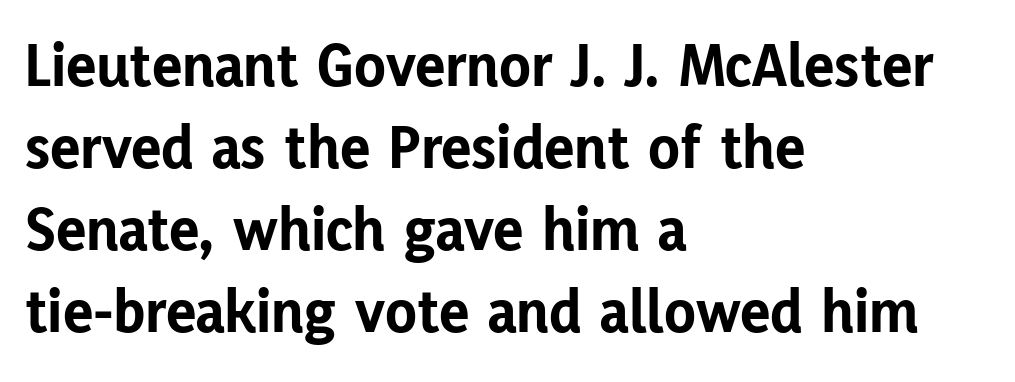
This sample has the flowing, uneven cadence of proportional lettering. The text was rendered using a sans face with plain stroke endings. Posture: upright roman. Heavy-handed strokes throughout: this text is bold. The lines are quadded left.
